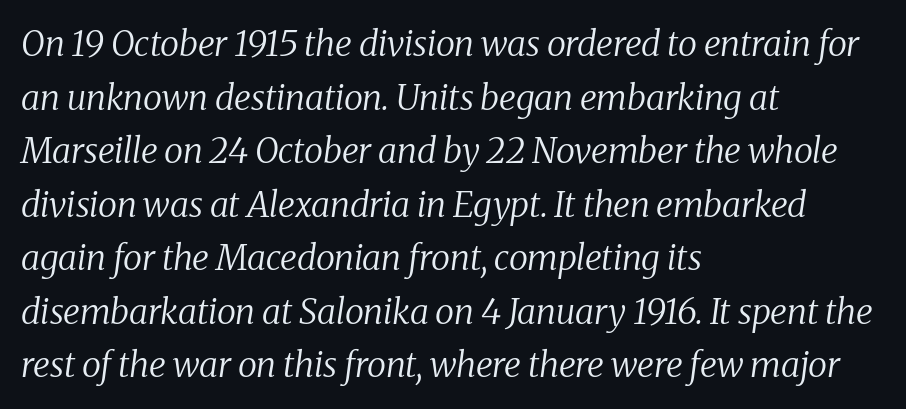
{"serif": "yes", "italic": "yes", "lean": "right", "slant_degrees": 8, "bold": "no", "weight": "regular", "width": "normal", "stroke_contrast": "medium", "x_height": "medium", "monospaced": "no", "underline": "no", "align": "left", "line_spacing": "normal", "line_spacing_ratio": 1.53, "letter_spacing": "normal", "letter_spacing_em": 0.0, "glyph_px": 35}
